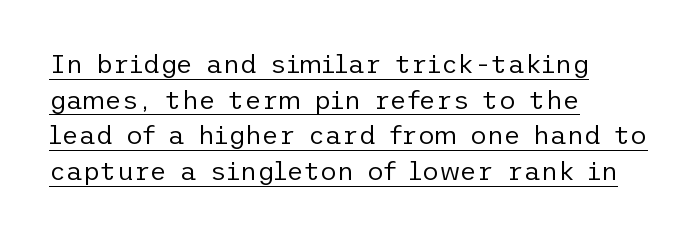
{"italic": "no", "bold": "no", "underline": "yes", "align": "left", "line_spacing": "normal", "line_spacing_ratio": 1.37, "letter_spacing": "normal", "letter_spacing_em": 0.0, "glyph_px": 26}
